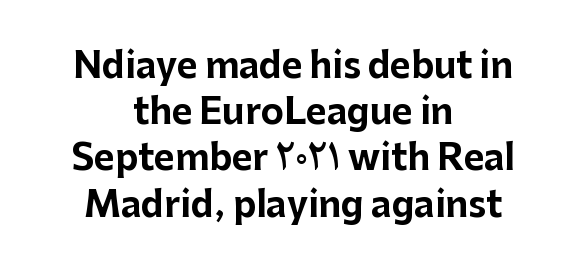
The image shows 35 px bold sans-serif type, upright; set centered, normal line spacing (1.32x), normal letter spacing, not underlined; low stroke contrast and a medium x-height.
